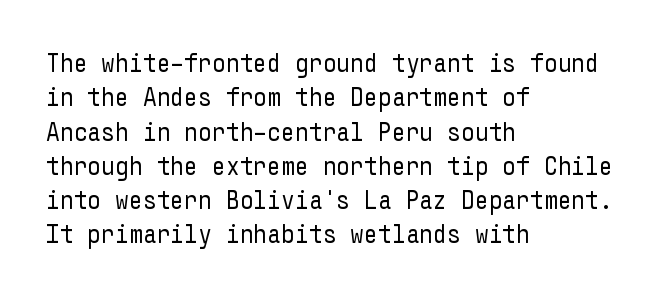
The letterforms sit at book weight or below. Honestly, the letter spacing is just normal — you wouldn't notice it. The type sits square on the baseline with zero lean. Unmarked baselines from the first word to the last. The text block is weighted toward the left margin, trailing off unevenly rightward. The designer left line spacing at the default.
